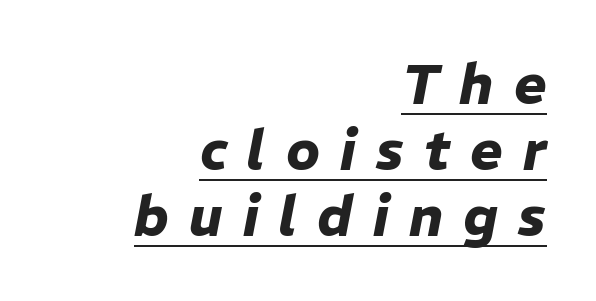
The image shows 55 px heavy type, italic (leaning right); set right-aligned, line spacing 1.2x, unusually wide letter spacing (+0.37 em), underlined; low stroke contrast and a medium x-height.
